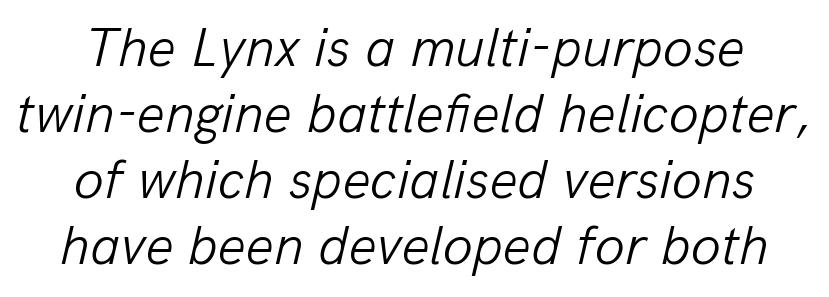
Here the designer chose a conventional face with non-uniform glyph widths. No extra ink here — the face is not bold. Posture: slanted. This sample uses plain, unmodified letter spacing. Clear beneath every line of the passage.
